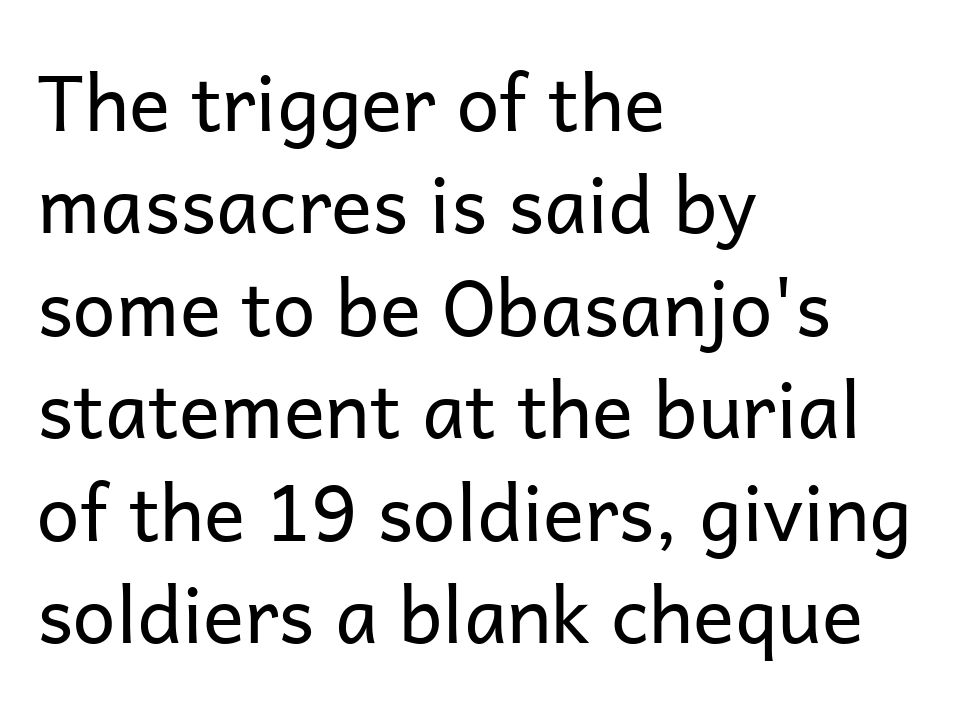
Q: Is the text bold? A: No.
Q: Is the text italic (slanted)? A: No, it is upright.
Q: Is the typeface a serif or a sans-serif typeface? A: Sans-serif.
Q: Is the text underlined? A: No.
Q: How is the paragraph aligned? A: Left-aligned.
Q: Is the spacing between letters normal or unusually wide? A: Normal.
Q: Is the spacing between lines tight, normal or loose? A: Normal.
Q: Width (condensed, normal, or wide)? A: Normal.
Q: Stroke contrast? A: Low.
Q: x-height? A: Medium.
Q: Monospaced? A: No.
